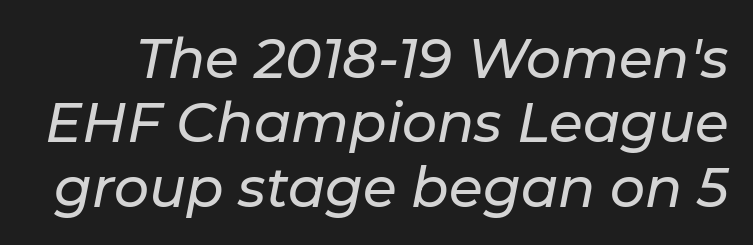
The image shows 55 px text type, italic (leaning right); set line spacing 1.17x, normal letter spacing, not underlined; low stroke contrast and a medium x-height.
